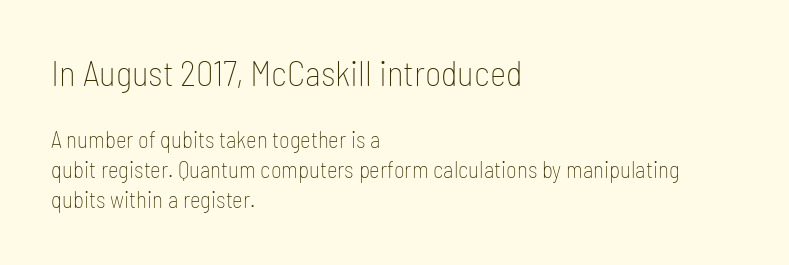
The image shows 35 px thin, condensed sans-serif type, upright; set left-aligned, normal line spacing (1.31x), normal letter spacing, not underlined; the first (top) block is 1.52x larger; low stroke contrast and a medium x-height.
